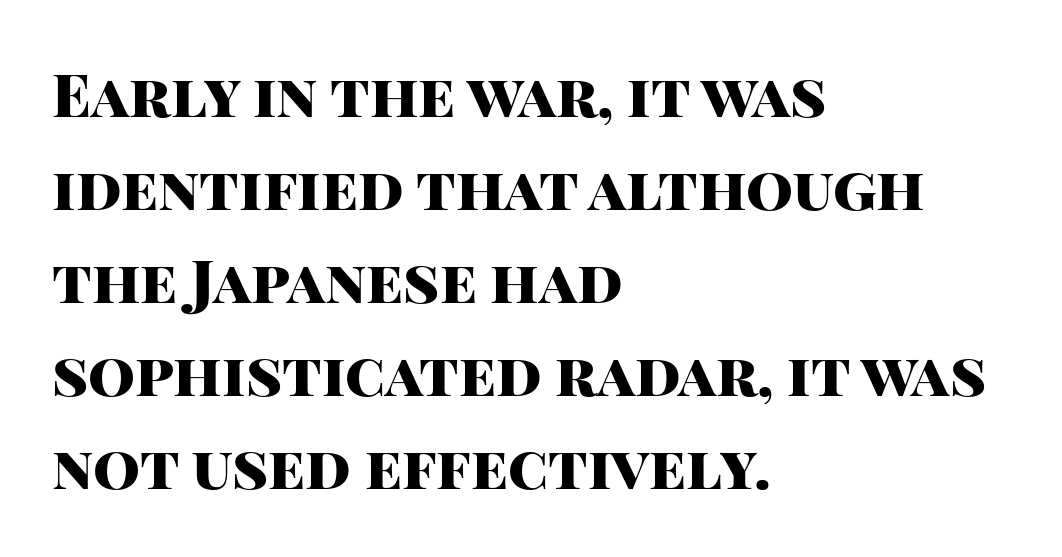
The image shows 60 px heavy sans-serif type, upright; set left-aligned, normal line spacing (1.55x), normal letter spacing, not underlined; high stroke contrast and a large x-height.
